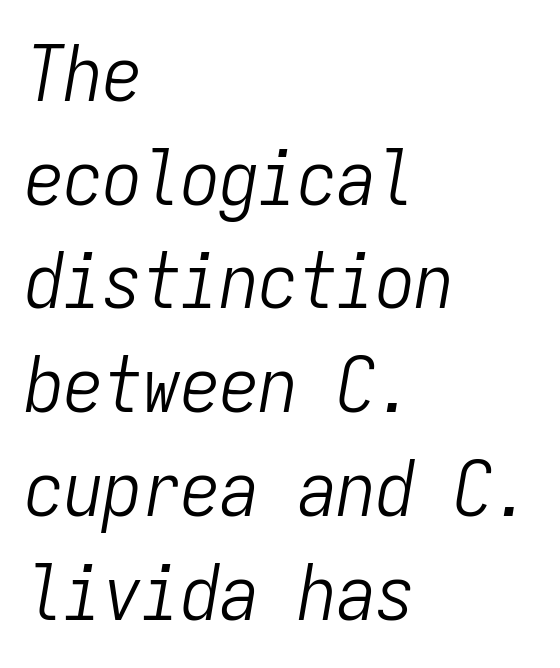
{"italic": "yes", "lean": "right", "slant_degrees": 9, "bold": "no", "weight": "light", "width": "condensed", "stroke_contrast": "low", "x_height": "medium", "monospaced": "yes", "underline": "no", "align": "left", "line_spacing": "normal", "line_spacing_ratio": 1.33, "letter_spacing": "normal", "letter_spacing_em": 0.0, "glyph_px": 78}
